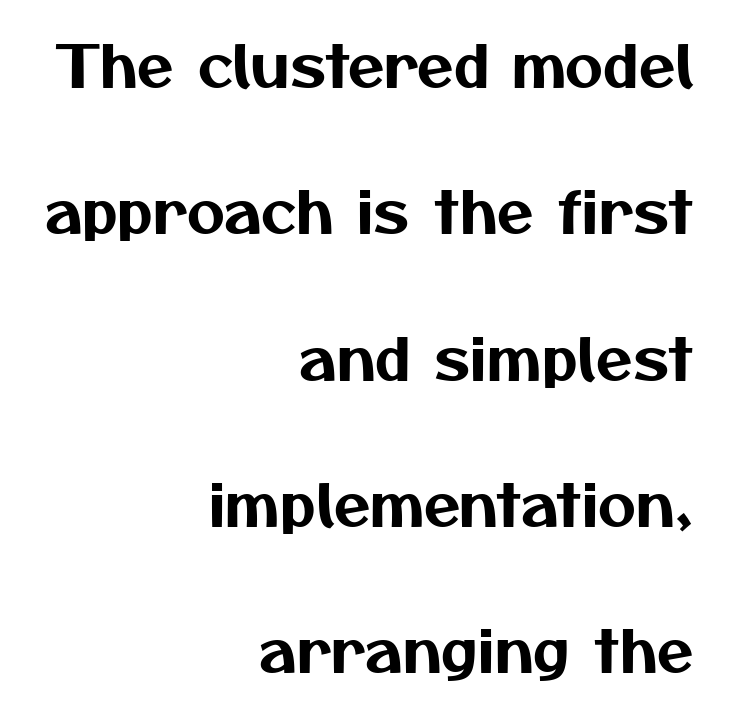
Widely set lines give the paragraph a tall, airy silhouette. Nobody drew a line under any word here. Right-aligned paragraph, ragged on the left. The rendering shows plain stroke endings on the letterforms — a sans-serif design. Is the letter spacing exaggerated? No — it looks like the ordinary default.
